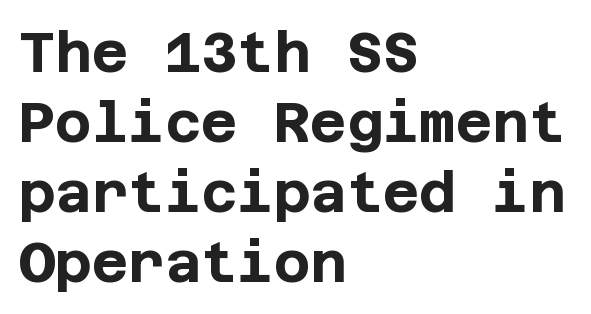
Q: Is the text bold? A: Yes.
Q: Is the text italic (slanted)? A: No, it is upright.
Q: Is the typeface a serif or a sans-serif typeface? A: Sans-serif.
Q: Is the text underlined? A: No.
Q: How is the paragraph aligned? A: Left-aligned.
Q: Is the spacing between letters normal or unusually wide? A: Normal.
Q: Is the spacing between lines tight, normal or loose? A: Normal.
Q: Width (condensed, normal, or wide)? A: Normal.
Q: Stroke contrast? A: Low.
Q: x-height? A: Large.
